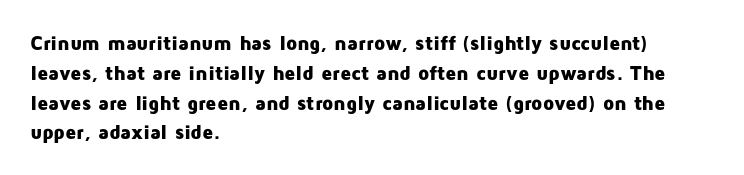
{"italic": "no", "bold": "yes", "underline": "no", "align": "left", "line_spacing": "normal", "line_spacing_ratio": 1.49, "letter_spacing": "normal", "letter_spacing_em": 0.0, "glyph_px": 20}
